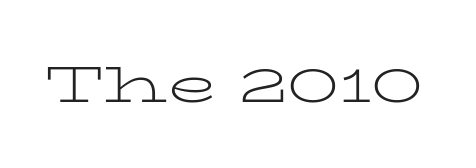
Q: Is the text bold? A: No.
Q: Is the text italic (slanted)? A: No, it is upright.
Q: Is the typeface a serif or a sans-serif typeface? A: Serif.
Q: Is the text underlined? A: No.
Q: Is the spacing between letters normal or unusually wide? A: Normal.
Q: Width (condensed, normal, or wide)? A: Wide.
Q: Stroke contrast? A: Low.
Q: x-height? A: Medium.
Q: Monospaced? A: No.
